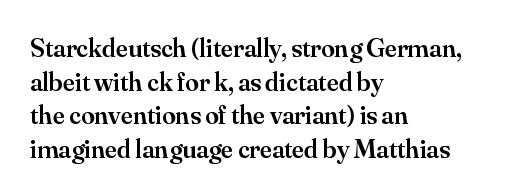
Q: Is the text bold? A: Semi-bold.
Q: Is the text italic (slanted)? A: No, it is upright.
Q: Is the text underlined? A: No.
Q: How is the paragraph aligned? A: Left-aligned.
Q: Is the spacing between letters normal or unusually wide? A: Normal.
Q: Is the spacing between lines tight, normal or loose? A: Normal.
